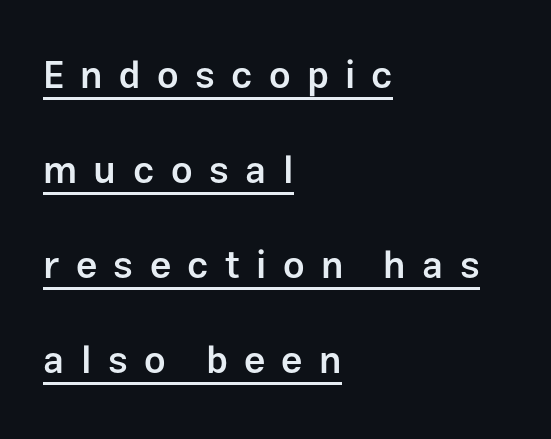
Q: Is the text bold? A: Semi-bold.
Q: Is the text italic (slanted)? A: No, it is upright.
Q: Is the typeface a serif or a sans-serif typeface? A: Sans-serif.
Q: Is the text underlined? A: Yes.
Q: How is the paragraph aligned? A: Left-aligned.
Q: Is the spacing between letters normal or unusually wide? A: Unusually wide.
Q: Is the spacing between lines tight, normal or loose? A: Loose.
Q: Width (condensed, normal, or wide)? A: Normal.
Q: Stroke contrast? A: Low.
Q: x-height? A: Medium.
Q: Monospaced? A: No.
